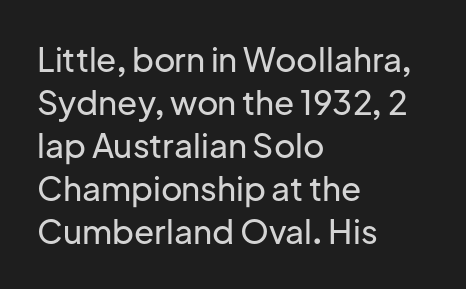
The image shows 33 px sans-serif type, upright; set left-aligned, normal line spacing (1.3x), normal letter spacing, not underlined; low stroke contrast and a medium x-height.
